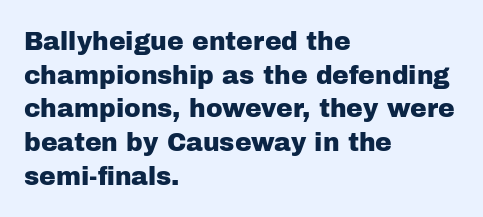
Caption: multi-line text, flush left, ragged right. The font's upright variant was chosen for this text. What stands out about the letter spacing? Nothing — it is the standard amount. Has an underline been added? It has not. This block has exactly the height ordinary leading produces.
